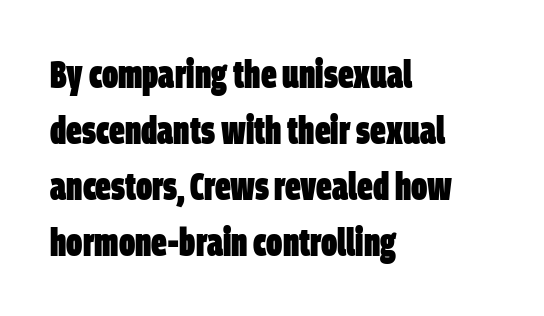
{"serif": "no", "bold": "yes", "weight": "heavy", "width": "condensed", "stroke_contrast": "low", "x_height": "large", "monospaced": "no", "underline": "no", "align": "left", "line_spacing": "normal", "line_spacing_ratio": 1.44, "letter_spacing": "normal", "letter_spacing_em": 0.0, "glyph_px": 39}
